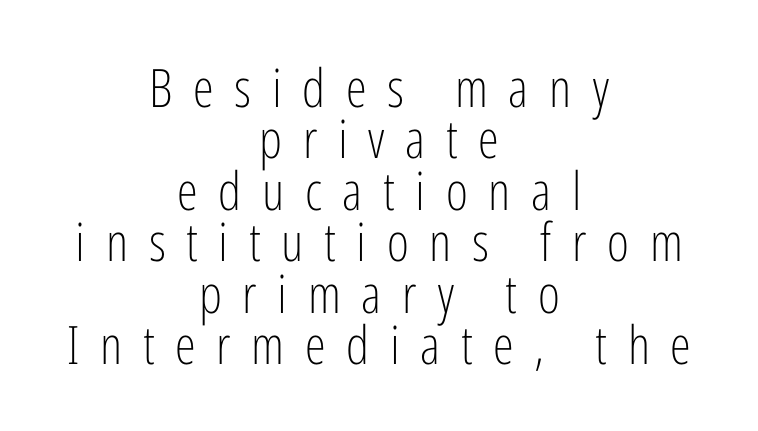
The image shows 53 px light, condensed sans-serif type, upright; set centered, tight line spacing (0.97x), unusually wide letter spacing (+0.39 em), not underlined; low stroke contrast and a medium x-height.
